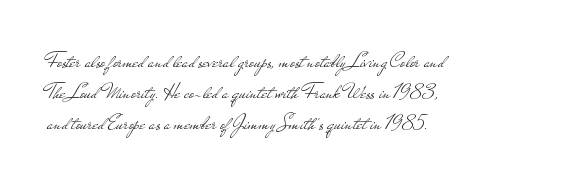
{"bold": "no", "underline": "no", "align": "left", "line_spacing": "normal", "line_spacing_ratio": 1.4, "letter_spacing": "normal", "letter_spacing_em": 0.0, "glyph_px": 22}
